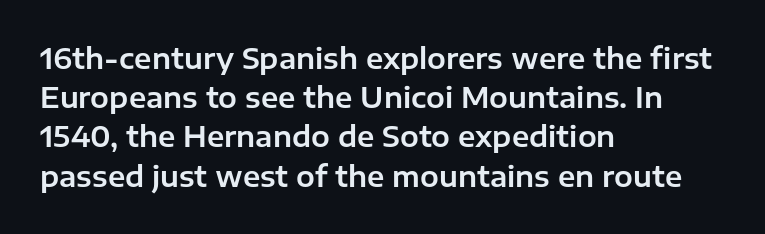
{"serif": "no", "italic": "no", "width": "normal", "stroke_contrast": "low", "x_height": "medium", "monospaced": "no", "underline": "no", "align": "left", "line_spacing": "normal", "line_spacing_ratio": 1.4, "letter_spacing": "normal", "letter_spacing_em": 0.0, "glyph_px": 28}
